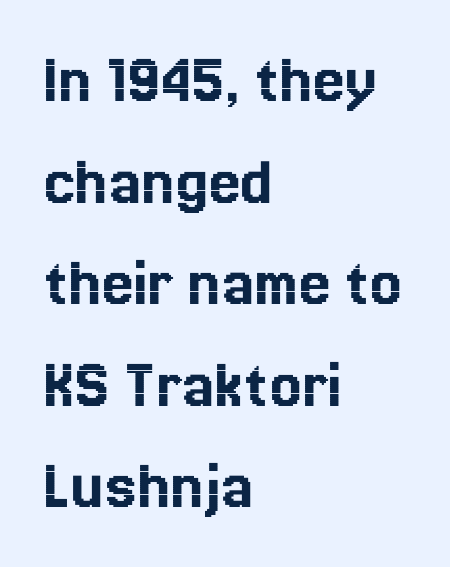
Q: Is the text italic (slanted)? A: No, it is upright.
Q: Is the text underlined? A: No.
Q: How is the paragraph aligned? A: Left-aligned.
Q: Is the spacing between letters normal or unusually wide? A: Normal.
Q: Is the spacing between lines tight, normal or loose? A: Normal.
Q: Width (condensed, normal, or wide)? A: Normal.
Q: x-height? A: Medium.
Q: Monospaced? A: No.
